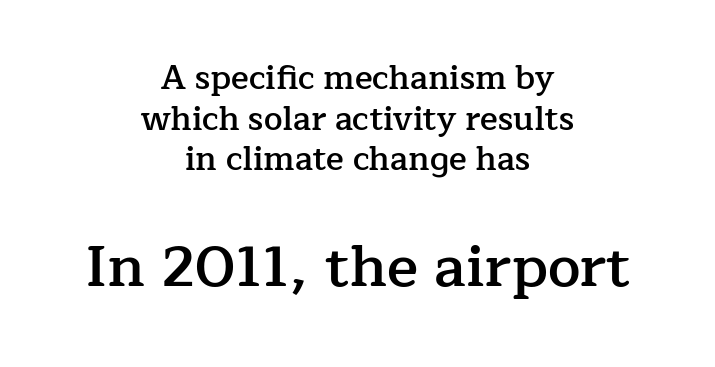
The axis of the letterforms is exactly vertical. What weight is shown? A semibold, between regular and bold. The rendering uses natural spacing where letterforms have individual widths. Descender tails drop into unmarked territory.
